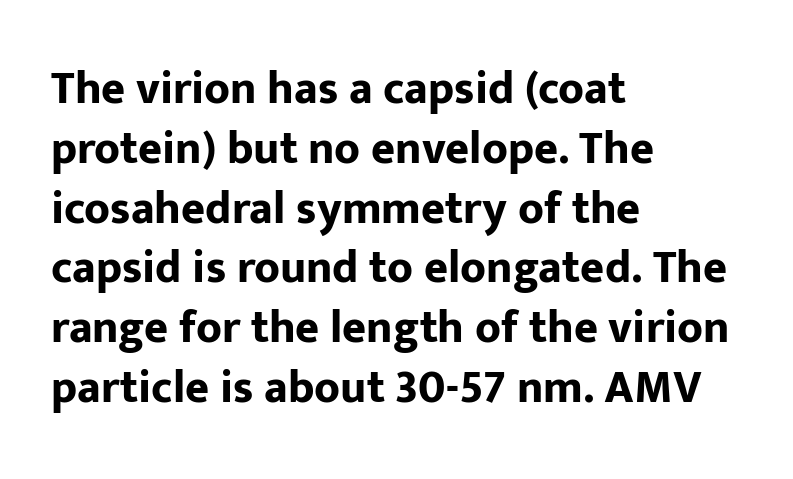
{"serif": "no", "italic": "no", "bold": "yes", "weight": "bold", "width": "normal", "stroke_contrast": "low", "x_height": "medium", "monospaced": "no", "underline": "no", "align": "left", "line_spacing": "normal", "line_spacing_ratio": 1.3, "letter_spacing": "normal", "letter_spacing_em": 0.0, "glyph_px": 46}
